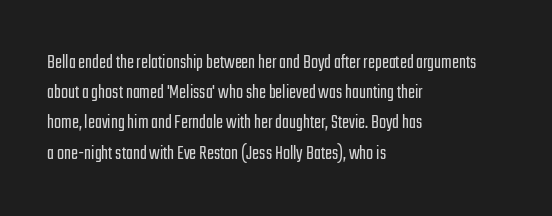
Regarding leading, the lines here are spaced in the standard way. Underline: absent. A classic flush-left, rag-right setting is used for this passage. Every character sits straight up, as roman type does.
